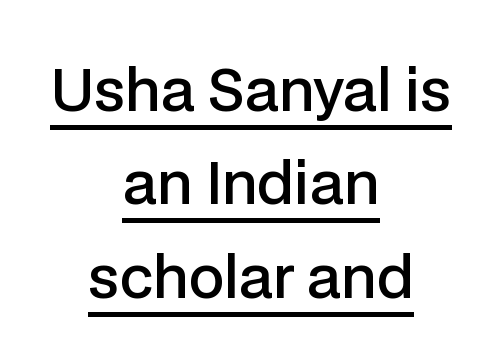
The image shows 57 px semibold sans-serif type, upright; set centered, normal line spacing (1.64x), normal letter spacing, underlined; low stroke contrast and a medium x-height.
